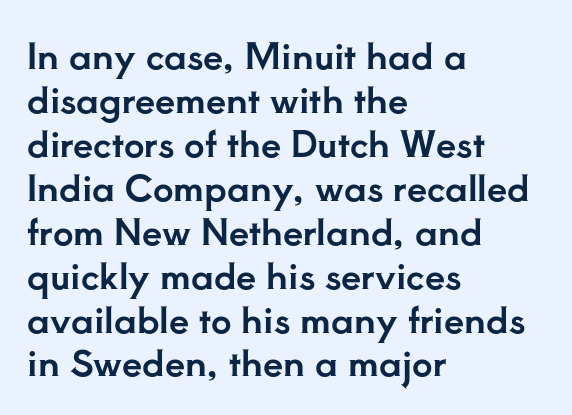
{"serif": "yes", "italic": "no", "width": "normal", "stroke_contrast": "low", "x_height": "small", "monospaced": "no", "underline": "no", "align": "left", "line_spacing_ratio": 1.22, "letter_spacing": "normal", "letter_spacing_em": 0.0, "glyph_px": 36}
